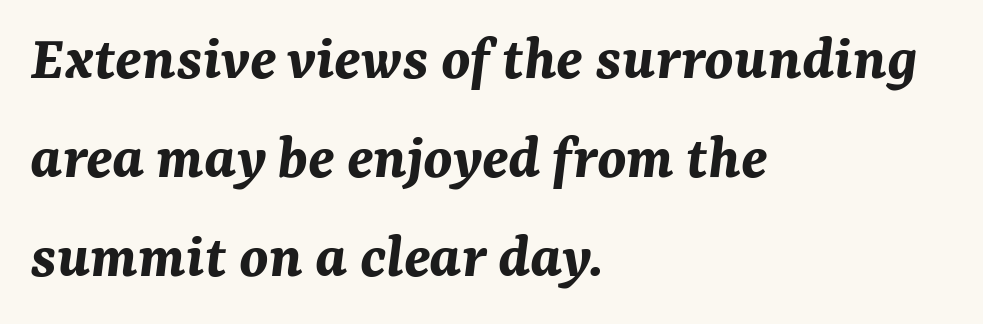
{"italic": "yes", "lean": "right", "slant_degrees": 7, "bold": "yes", "weight": "bold", "width": "normal", "stroke_contrast": "medium", "x_height": "medium", "monospaced": "no", "underline": "no", "align": "left", "line_spacing": "normal", "line_spacing_ratio": 1.52, "letter_spacing": "normal", "letter_spacing_em": 0.0, "glyph_px": 65}
